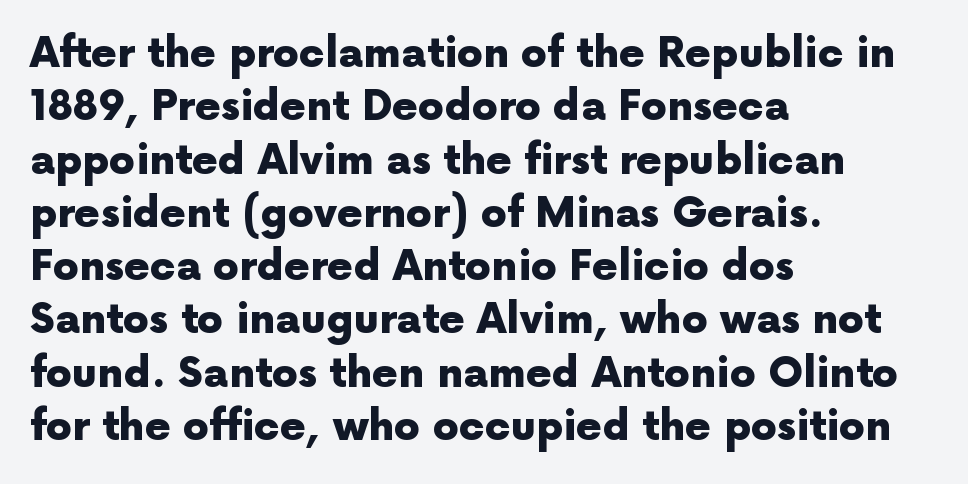
The image shows 41 px heavy sans-serif type, upright; set left-aligned, normal line spacing (1.3x), normal letter spacing, not underlined; a medium x-height.
